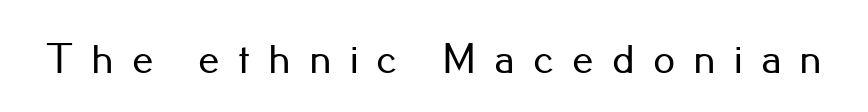
{"serif": "no", "italic": "no", "width": "normal", "stroke_contrast": "low", "x_height": "small", "monospaced": "no", "underline": "no", "letter_spacing": "wide", "letter_spacing_em": 0.42, "glyph_px": 43}
